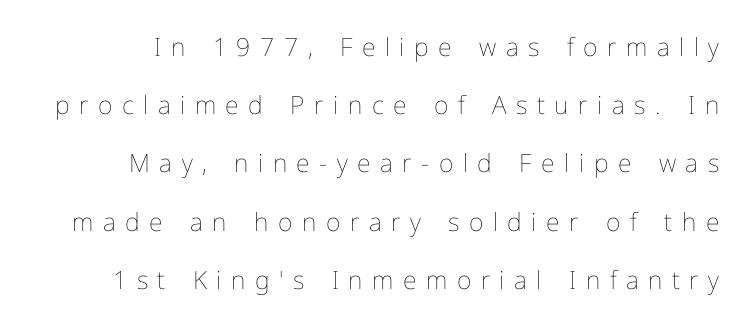
The image shows 25 px text type, upright; set right-aligned, loose line spacing (2.33x), unusually wide letter spacing (+0.38 em), not underlined.
